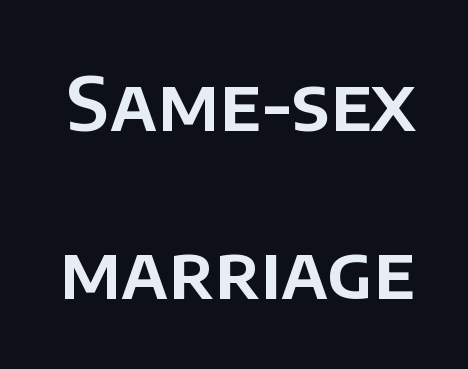
{"serif": "no", "italic": "no", "width": "normal", "stroke_contrast": "low", "x_height": "large", "monospaced": "no", "underline": "no", "line_spacing": "loose", "line_spacing_ratio": 2.24, "letter_spacing": "normal", "letter_spacing_em": 0.0, "glyph_px": 75}
